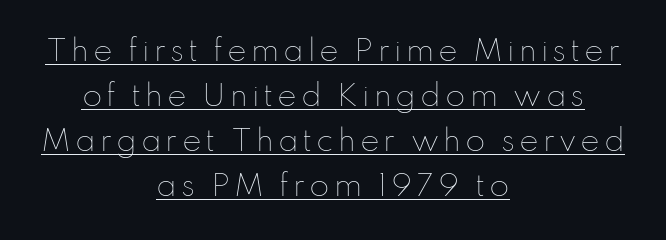
The image shows 29 px thin type, upright; set centered, normal line spacing (1.55x), underlined; low stroke contrast and a small x-height.
